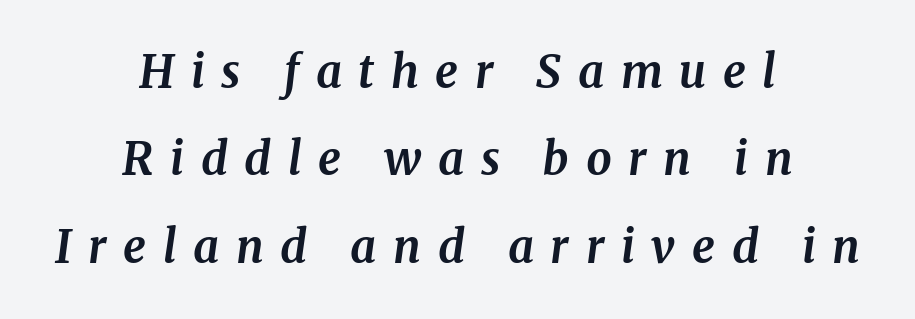
Think of a printed novel: that variable character pitch is what you see here. One glance says open: line gaps are wider than usual. What weight is shown? A full bold with thick strokes. Typographically, this falls in the serif category. The typography opts for an oblique posture over an upright one. Bare-footed words on every line.
